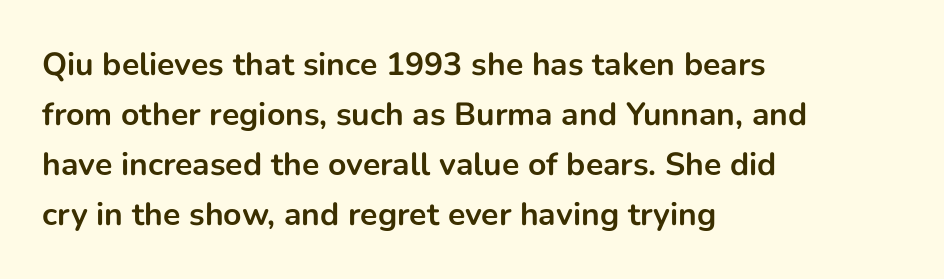
Is this a fixed-width face? No — the glyphs have proportional, varying widths. The line-height multiplier appears to be the usual default. The rendering shows plain stroke endings on the letterforms — a sans-serif design. Emphasis by weight is at full strength: bold.
